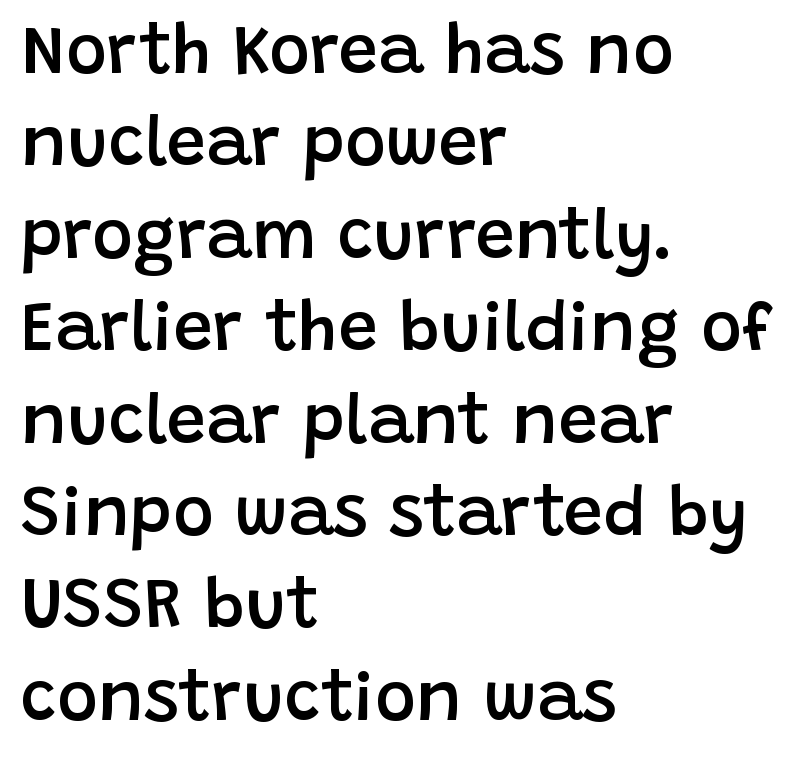
{"serif": "no", "italic": "no", "bold": "semi", "weight": "semibold", "width": "normal", "stroke_contrast": "low", "x_height": "large", "monospaced": "no", "underline": "no", "align": "left", "line_spacing": "normal", "line_spacing_ratio": 1.32, "letter_spacing": "normal", "letter_spacing_em": 0.0, "glyph_px": 70}
